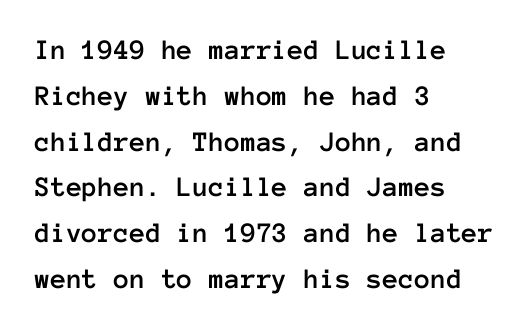
{"italic": "no", "width": "normal", "stroke_contrast": "low", "x_height": "medium", "monospaced": "yes", "underline": "no", "align": "left", "line_spacing": "normal", "line_spacing_ratio": 1.58, "letter_spacing": "normal", "letter_spacing_em": 0.0, "glyph_px": 29}
